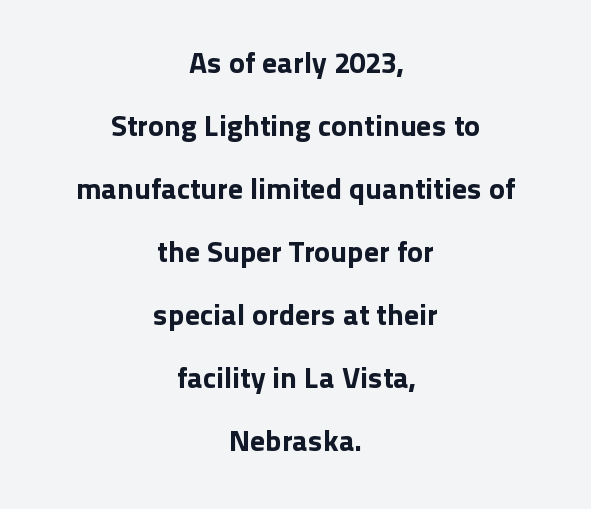
Q: Is the text italic (slanted)? A: No, it is upright.
Q: Is the typeface a serif or a sans-serif typeface? A: Sans-serif.
Q: Is the text underlined? A: No.
Q: How is the paragraph aligned? A: Centered.
Q: Is the spacing between letters normal or unusually wide? A: Normal.
Q: Is the spacing between lines tight, normal or loose? A: Loose.
Q: Width (condensed, normal, or wide)? A: Normal.
Q: Stroke contrast? A: Low.
Q: x-height? A: Medium.
Q: Monospaced? A: No.
